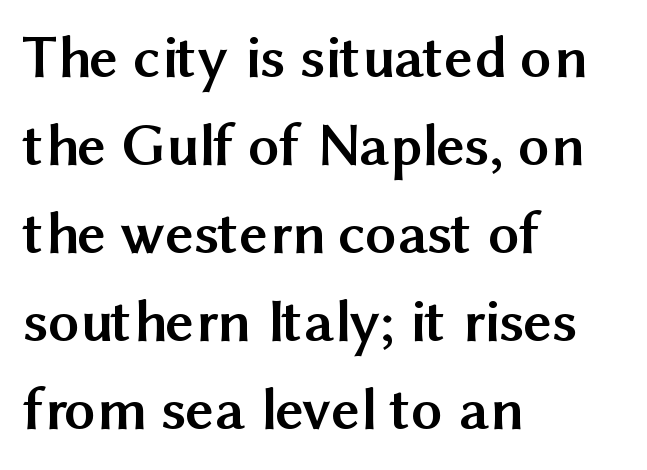
Q: Is the text bold? A: Yes.
Q: Is the text italic (slanted)? A: No, it is upright.
Q: Is the typeface a serif or a sans-serif typeface? A: Sans-serif.
Q: Is the text underlined? A: No.
Q: How is the paragraph aligned? A: Left-aligned.
Q: Is the spacing between letters normal or unusually wide? A: Normal.
Q: Is the spacing between lines tight, normal or loose? A: Normal.
Q: Width (condensed, normal, or wide)? A: Normal.
Q: Stroke contrast? A: Medium.
Q: x-height? A: Medium.
Q: Monospaced? A: No.
